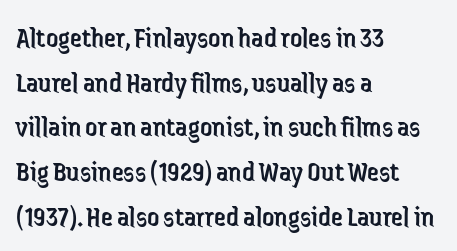
Q: Is the text bold? A: No.
Q: Is the text italic (slanted)? A: No, it is upright.
Q: Is the typeface a serif or a sans-serif typeface? A: Sans-serif.
Q: Is the text underlined? A: No.
Q: How is the paragraph aligned? A: Left-aligned.
Q: Is the spacing between letters normal or unusually wide? A: Normal.
Q: Is the spacing between lines tight, normal or loose? A: Normal.
Q: Width (condensed, normal, or wide)? A: Condensed.
Q: Stroke contrast? A: Low.
Q: x-height? A: Medium.
Q: Monospaced? A: No.
